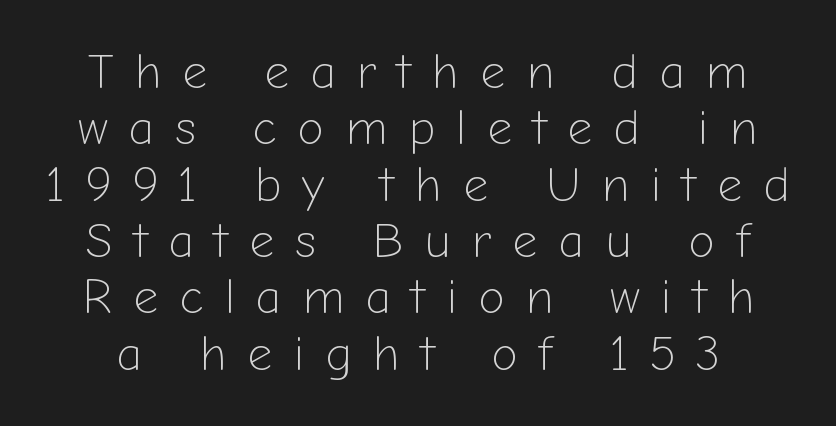
{"serif": "no", "italic": "no", "bold": "no", "weight": "light", "width": "normal", "stroke_contrast": "low", "x_height": "medium", "monospaced": "no", "underline": "no", "line_spacing": "tight", "line_spacing_ratio": 1.15, "letter_spacing": "wide", "letter_spacing_em": 0.42, "glyph_px": 49}
